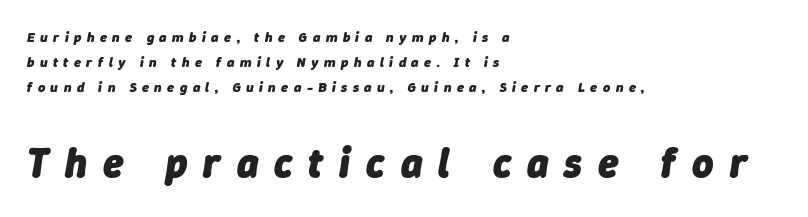
{"italic": "yes", "lean": "right", "slant_degrees": 9, "bold": "yes", "weight": "heavy", "width": "normal", "stroke_contrast": "low", "x_height": "medium", "monospaced": "no", "underline": "no", "align": "left", "line_spacing_ratio": 1.79, "letter_spacing": "wide", "letter_spacing_em": 0.39, "larger_block": "second", "size_ratio": 2.93, "glyph_px": 41}
